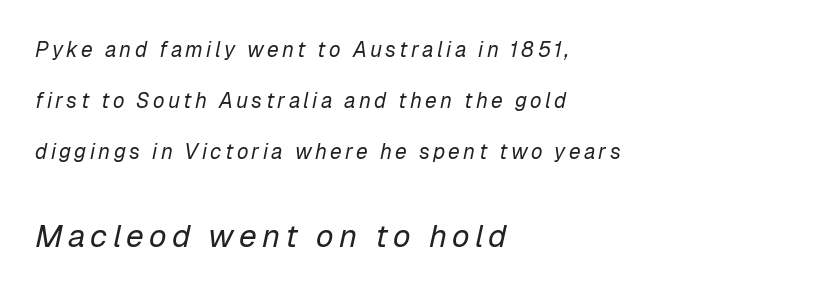
Each new line begins a long way beneath the previous one. Teacher's note: observe the even left margin — that is flush-left alignment. Slanted lettering throughout. Summary of weight: not heavy and not bold.
